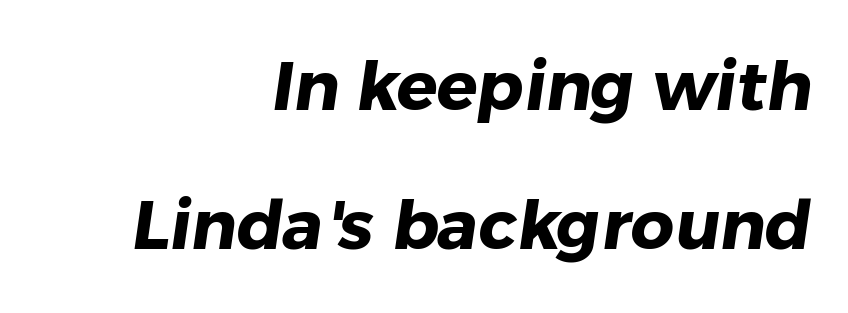
Q: Is the text bold? A: Yes.
Q: Is the typeface a serif or a sans-serif typeface? A: Sans-serif.
Q: Is the text underlined? A: No.
Q: How is the paragraph aligned? A: Right-aligned.
Q: Is the spacing between letters normal or unusually wide? A: Normal.
Q: Is the spacing between lines tight, normal or loose? A: Loose.
Q: Width (condensed, normal, or wide)? A: Normal.
Q: Stroke contrast? A: Low.
Q: x-height? A: Medium.
Q: Monospaced? A: No.
